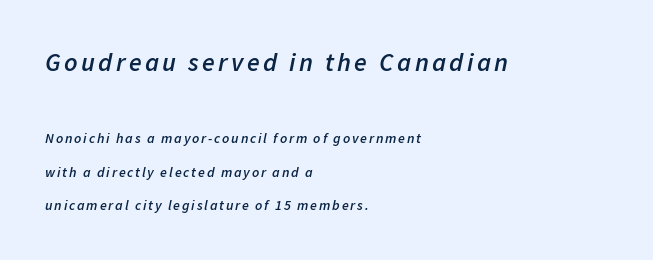
Style check: oblique. I'd describe the lettering as semibold — firm but not a full bold. Does the copy run flush right? No — it runs flush left. Type without underlining. Top chunk: large. Bottom chunk: small.
